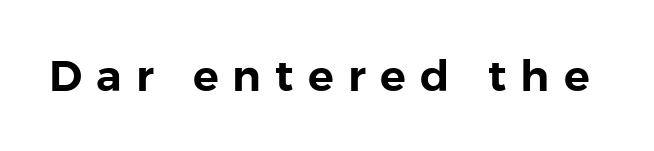
The image shows 43 px sans-serif type, upright; set unusually wide letter spacing (+0.33 em), not underlined; low stroke contrast and a medium x-height.
